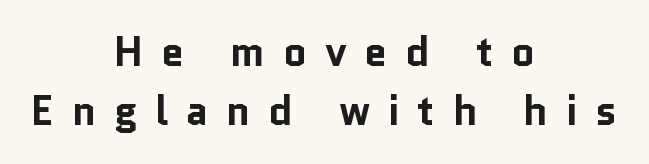
{"serif": "no", "italic": "no", "bold": "yes", "weight": "bold", "width": "normal", "stroke_contrast": "low", "x_height": "medium", "monospaced": "no", "underline": "no", "align": "center", "line_spacing": "normal", "line_spacing_ratio": 1.45, "letter_spacing": "wide", "letter_spacing_em": 0.43, "glyph_px": 41}
